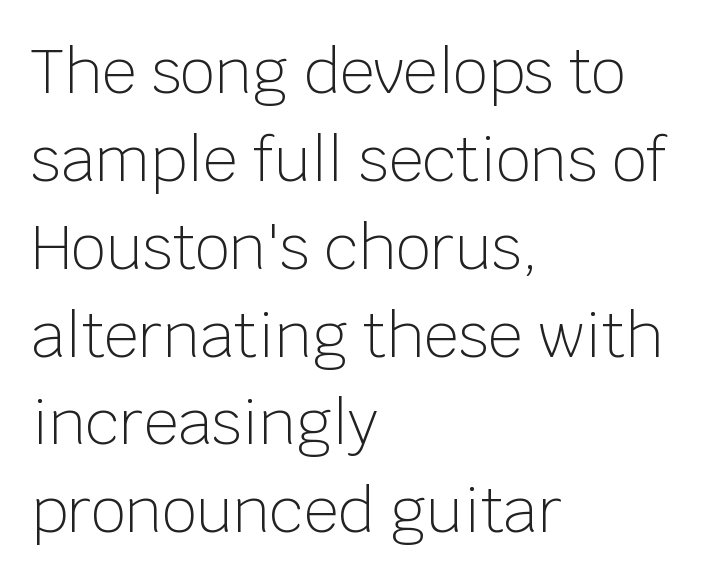
{"serif": "no", "italic": "no", "bold": "no", "weight": "light", "width": "normal", "stroke_contrast": "low", "x_height": "large", "monospaced": "no", "underline": "no", "align": "left", "line_spacing": "normal", "line_spacing_ratio": 1.44, "letter_spacing": "normal", "letter_spacing_em": 0.0, "glyph_px": 61}
